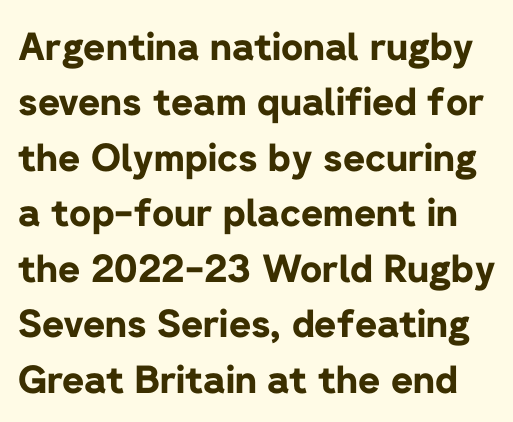
Q: Is the text bold? A: Yes.
Q: Is the text italic (slanted)? A: No, it is upright.
Q: Is the typeface a serif or a sans-serif typeface? A: Sans-serif.
Q: Is the text underlined? A: No.
Q: Is the spacing between letters normal or unusually wide? A: Normal.
Q: Is the spacing between lines tight, normal or loose? A: Normal.
Q: Width (condensed, normal, or wide)? A: Normal.
Q: Stroke contrast? A: Low.
Q: x-height? A: Medium.
Q: Monospaced? A: No.
